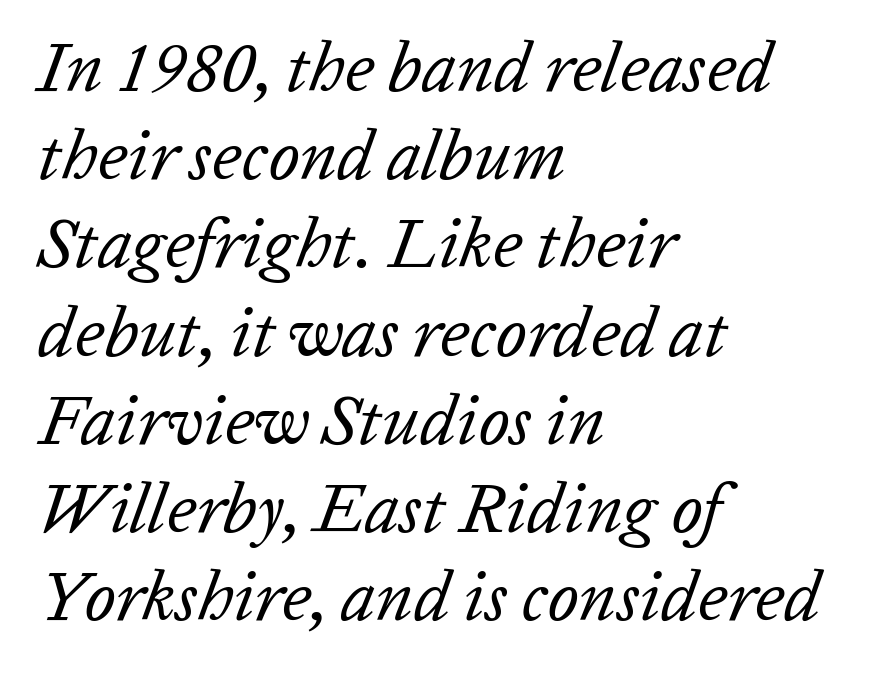
{"italic": "yes", "lean": "right", "slant_degrees": 20, "bold": "no", "weight": "regular", "width": "normal", "stroke_contrast": "low", "x_height": "medium", "monospaced": "no", "underline": "no", "align": "left", "line_spacing": "normal", "line_spacing_ratio": 1.26, "letter_spacing": "normal", "letter_spacing_em": 0.0, "glyph_px": 70}
